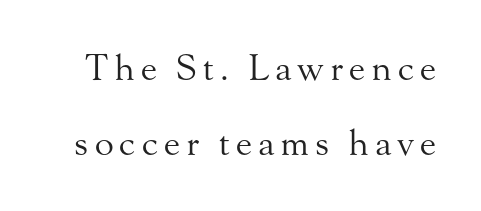
Q: Is the text bold? A: No.
Q: Is the text italic (slanted)? A: No, it is upright.
Q: Is the typeface a serif or a sans-serif typeface? A: Serif.
Q: Is the text underlined? A: No.
Q: Is the spacing between lines tight, normal or loose? A: Loose.
Q: Width (condensed, normal, or wide)? A: Normal.
Q: Stroke contrast? A: Medium.
Q: x-height? A: Small.
Q: Monospaced? A: No.
